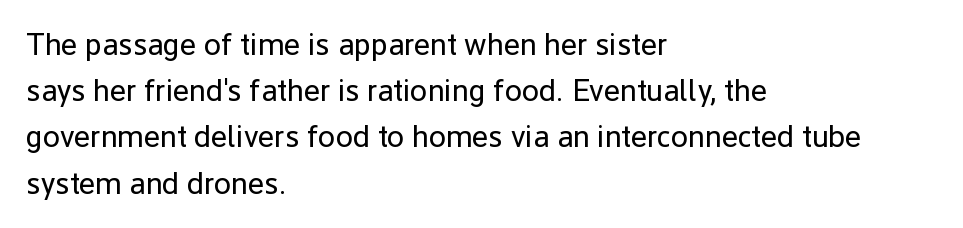
The image shows 31 px regular-weight sans-serif type, upright; set left-aligned, normal line spacing (1.49x), normal letter spacing, not underlined; low stroke contrast and a medium x-height.
